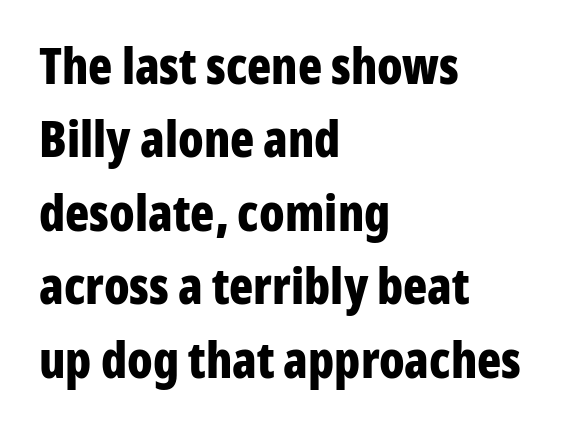
The image shows 50 px bold, condensed sans-serif type, upright; set left-aligned, normal line spacing (1.47x), normal letter spacing, not underlined; low stroke contrast and a medium x-height.
